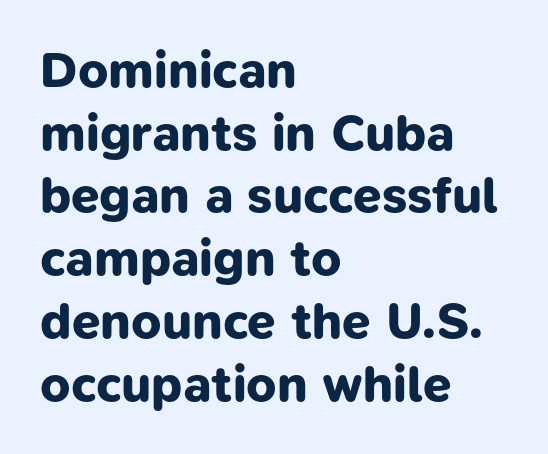
Q: Is the text bold? A: Yes.
Q: Is the typeface a serif or a sans-serif typeface? A: Sans-serif.
Q: Is the text underlined? A: No.
Q: How is the paragraph aligned? A: Left-aligned.
Q: Is the spacing between letters normal or unusually wide? A: Normal.
Q: Width (condensed, normal, or wide)? A: Normal.
Q: Stroke contrast? A: Low.
Q: x-height? A: Medium.
Q: Monospaced? A: No.
